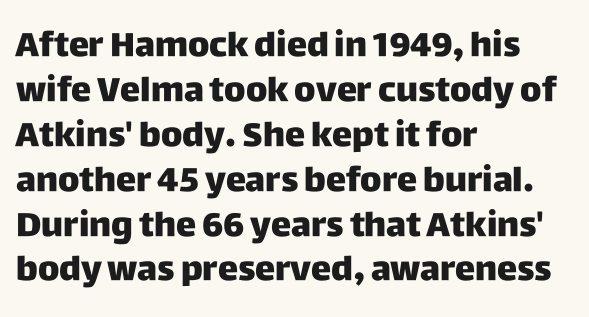
Visually the block forms a straight wall on the left and a jagged coastline on the right. Heavy-handed strokes throughout: this text is bold. The letters advance in unequal steps, a hallmark of proportional type. The space between consecutive lines is moderate. The characters display no serif detailing; their extremities are plain.
